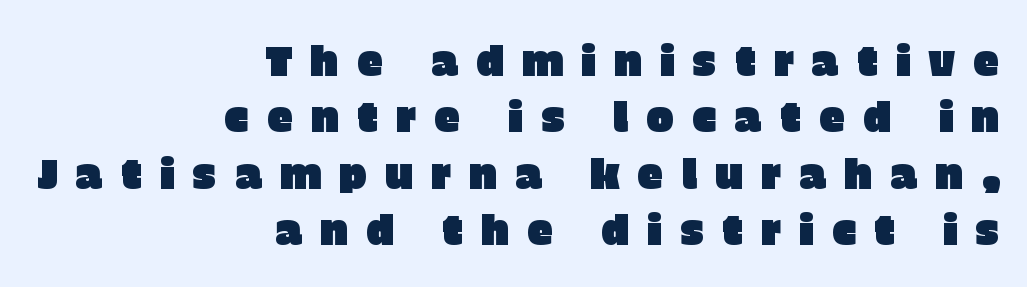
The image shows 42 px sans-serif type, upright; set right-aligned, normal line spacing (1.34x), unusually wide letter spacing (+0.42 em), not underlined; low stroke contrast and a large x-height.
